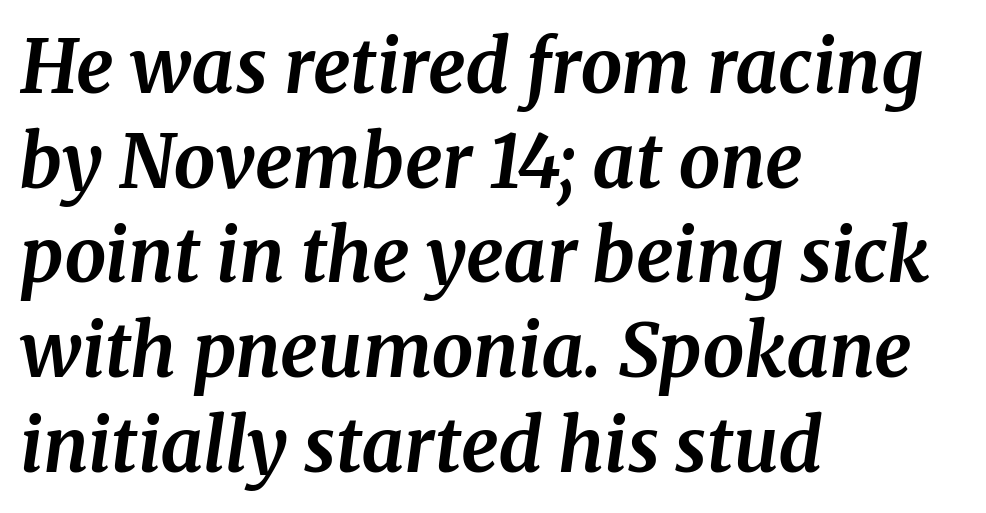
The image shows 74 px bold serif type, italic (leaning right); set left-aligned, normal line spacing (1.28x), normal letter spacing, not underlined; medium stroke contrast and a medium x-height.
